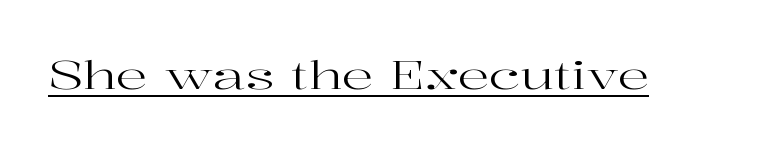
The image shows 39 px regular-weight, wide serif type, upright; set normal letter spacing, underlined; high stroke contrast and a medium x-height.
